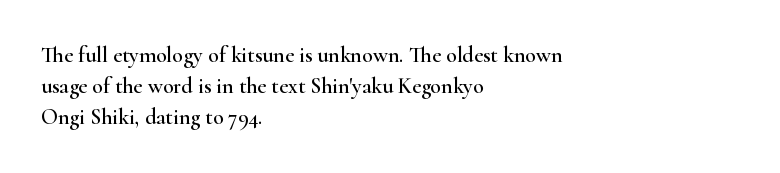
{"italic": "no", "underline": "no", "align": "left", "line_spacing": "normal", "line_spacing_ratio": 1.42, "letter_spacing": "normal", "letter_spacing_em": 0.0, "glyph_px": 22}
